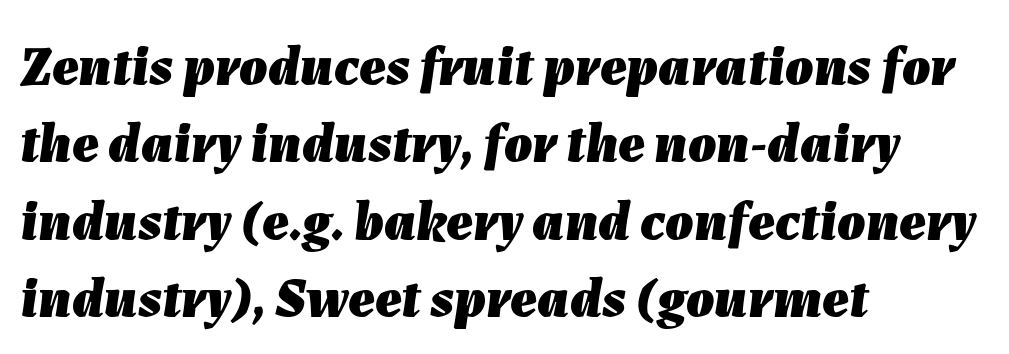
Line spacing here is normal. The paragraph shown leans on its left margin. Short note: letters normally spaced. The rendering uses natural spacing where letterforms have individual widths.
